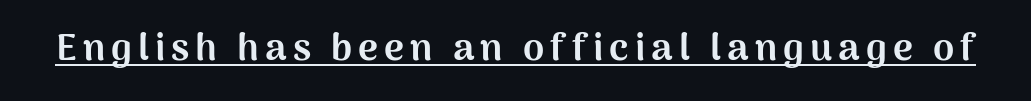
Q: Is the text bold? A: Yes.
Q: Is the text italic (slanted)? A: No, it is upright.
Q: Is the typeface a serif or a sans-serif typeface? A: Sans-serif.
Q: Is the text underlined? A: Yes.
Q: Width (condensed, normal, or wide)? A: Normal.
Q: Stroke contrast? A: Medium.
Q: x-height? A: Medium.
Q: Monospaced? A: No.
